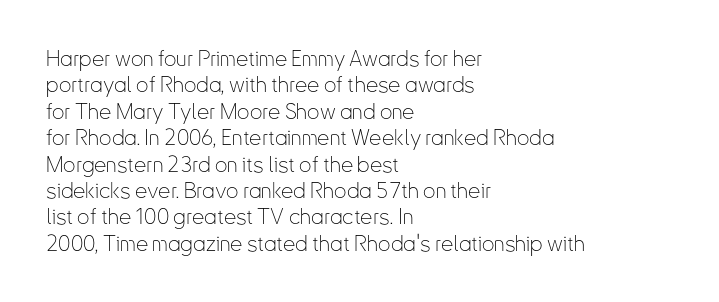
{"italic": "no", "bold": "no", "underline": "no", "align": "left", "line_spacing_ratio": 1.2, "letter_spacing": "normal", "letter_spacing_em": 0.0, "glyph_px": 22}
